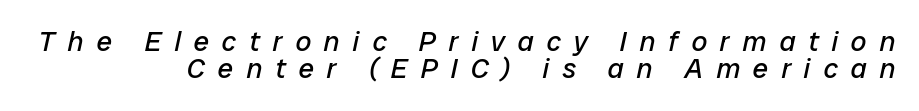
These lines are rendered in a variable-pitch font. Vertically, the passage feels compressed, each row crowding the next. Nobody drew a line under any word here. The glyphs look as if they've been sheared to an angle. The rendering inserts visible extra space after every character. Stroke thickness stays within the range of a standard reading face or lighter.
